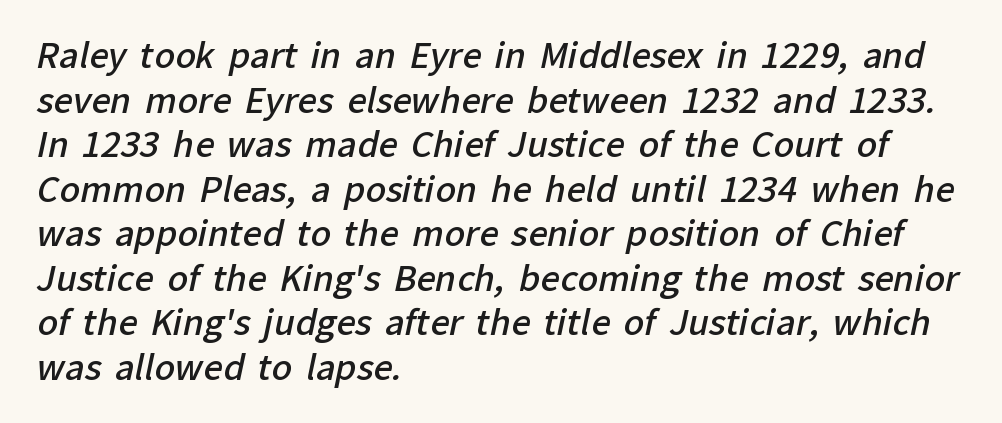
The image shows 34 px semibold sans-serif type; set left-aligned, normal line spacing (1.31x), normal letter spacing, not underlined; low stroke contrast and a medium x-height.
